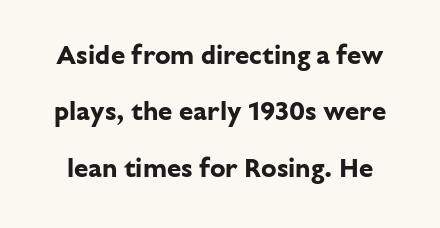
Q: Is the text bold? A: Yes.
Q: Is the text italic (slanted)? A: No, it is upright.
Q: Is the text underlined? A: No.
Q: Is the spacing between letters normal or unusually wide? A: Normal.
Q: Is the spacing between lines tight, normal or loose? A: Loose.
